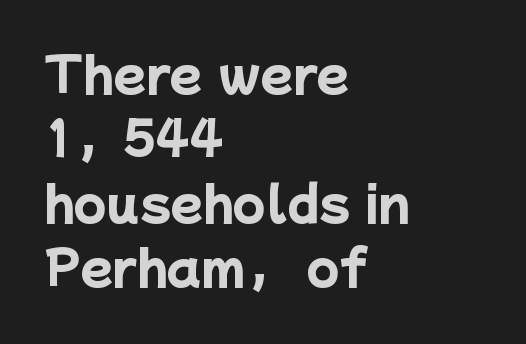
Each letter keeps its own natural width here, so spacing adapts to shape. The strokes are fattened all the way to bold. Does extra space separate the letters? No, they use regular spacing. Every row of glyphs begins at an identical x-position on the left.
